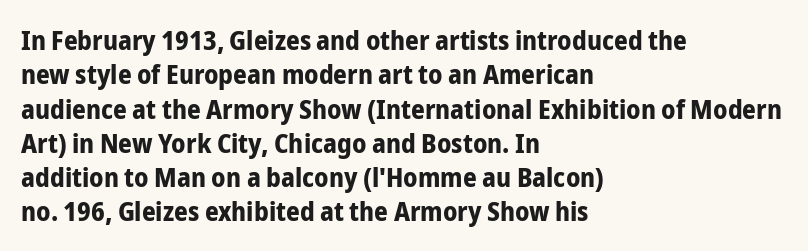
A typesetter would mark this as roman, not italic. Does the copy run flush right? No — it runs flush left. These words are printed bold, with thick strokes throughout. Successive baselines arrive at the customary interval. Caption: standard tracking, unaltered.
